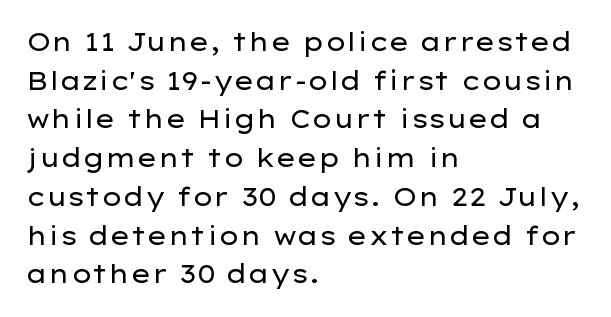
Q: Is the text bold? A: No.
Q: Is the text italic (slanted)? A: No, it is upright.
Q: Is the text underlined? A: No.
Q: How is the paragraph aligned? A: Left-aligned.
Q: Is the spacing between letters normal or unusually wide? A: Normal.
Q: Is the spacing between lines tight, normal or loose? A: Normal.
